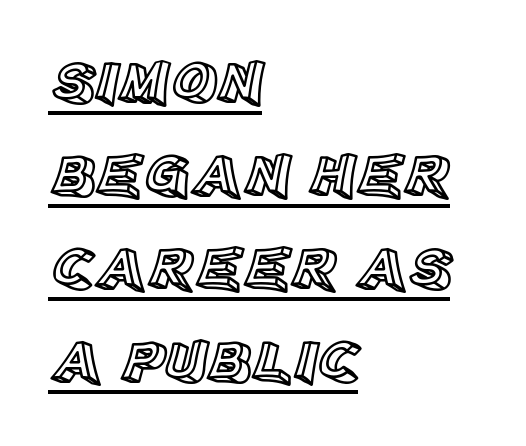
{"width": "normal", "x_height": "large", "monospaced": "no", "underline": "yes", "align": "left", "line_spacing": "normal", "line_spacing_ratio": 1.5, "letter_spacing": "normal", "letter_spacing_em": 0.0, "glyph_px": 62}
